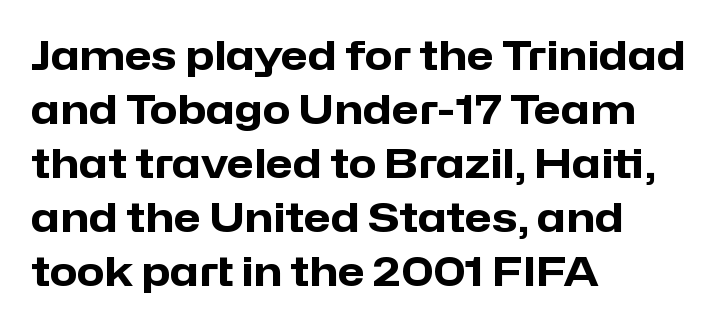
Anything drawn beneath the words? Only blank space. These lines are composed in type without serifs. Every row of glyphs begins at an identical x-position on the left. How heavy is the stroke? Heavy — this is a bold. You can tell it's not italic because the verticals are truly vertical.
